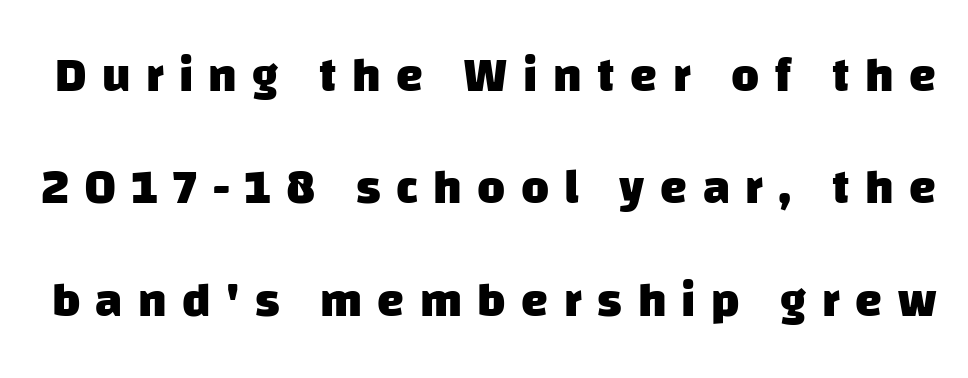
Q: Is the text bold? A: Yes.
Q: Is the typeface a serif or a sans-serif typeface? A: Sans-serif.
Q: Is the text underlined? A: No.
Q: Is the spacing between letters normal or unusually wide? A: Unusually wide.
Q: Is the spacing between lines tight, normal or loose? A: Loose.
Q: Width (condensed, normal, or wide)? A: Normal.
Q: Stroke contrast? A: Low.
Q: x-height? A: Large.
Q: Monospaced? A: No.
